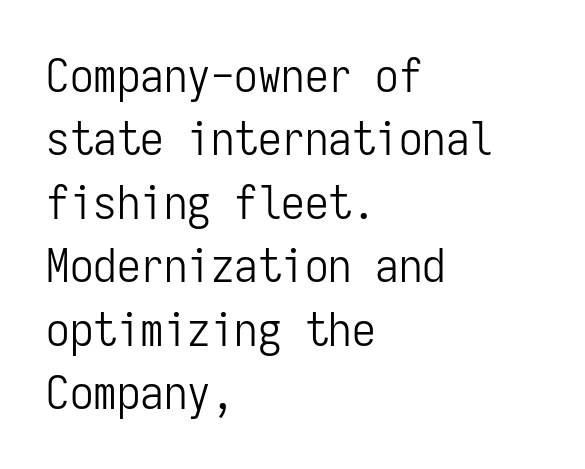
The image shows 47 px light, condensed sans-serif type, upright, monospaced; set left-aligned, normal line spacing (1.35x), normal letter spacing, not underlined; low stroke contrast and a medium x-height.
